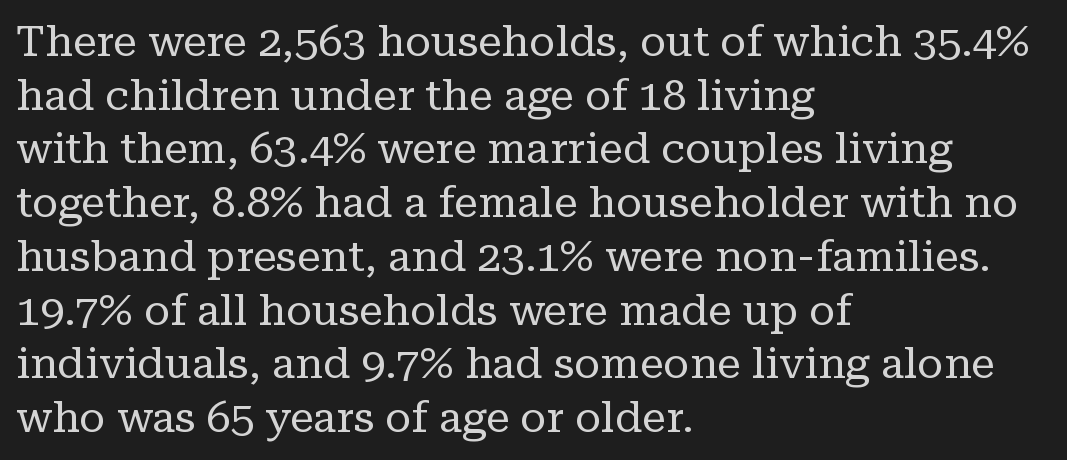
{"serif": "yes", "italic": "no", "bold": "no", "weight": "regular", "width": "normal", "stroke_contrast": "low", "x_height": "medium", "monospaced": "no", "underline": "no", "align": "left", "line_spacing": "normal", "line_spacing_ratio": 1.25, "letter_spacing": "normal", "letter_spacing_em": 0.0, "glyph_px": 43}
